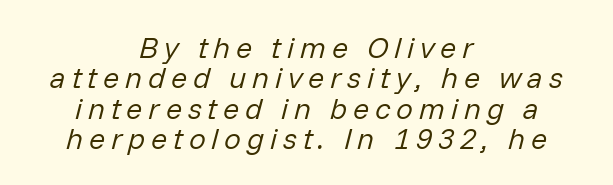
The image shows 30 px regular-weight type, italic (leaning right); set centered, tight line spacing (1.01x), not underlined; low stroke contrast and a medium x-height.
